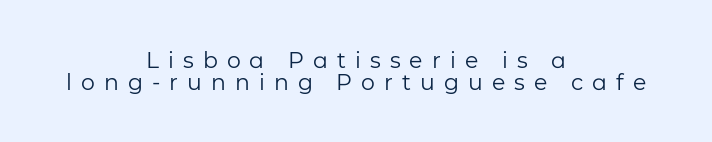
The image shows 22 px text type, upright; set centered, tight line spacing (1.0x), unusually wide letter spacing (+0.41 em), not underlined.
